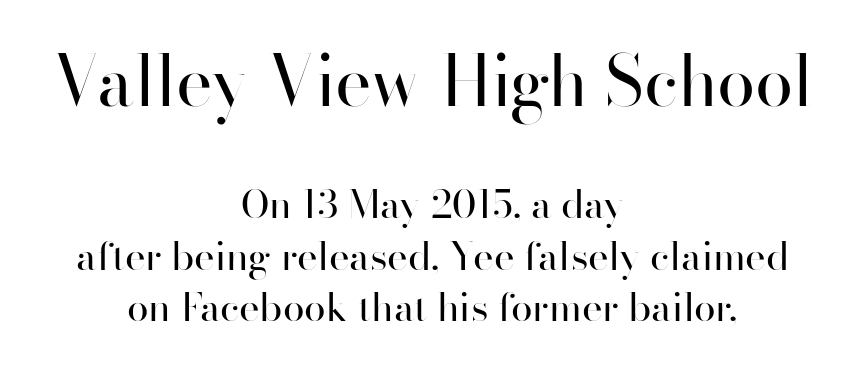
Q: Is the text bold? A: No.
Q: Is the text italic (slanted)? A: No, it is upright.
Q: Is the typeface a serif or a sans-serif typeface? A: Sans-serif.
Q: Is the text underlined? A: No.
Q: How is the paragraph aligned? A: Centered.
Q: Is the spacing between letters normal or unusually wide? A: Normal.
Q: Is the spacing between lines tight, normal or loose? A: Normal.
Q: Which block of text is set in a larger size, the first (top) or the second (bottom)? A: The first (top) one.
Q: Width (condensed, normal, or wide)? A: Normal.
Q: Stroke contrast? A: High.
Q: x-height? A: Small.
Q: Monospaced? A: No.
